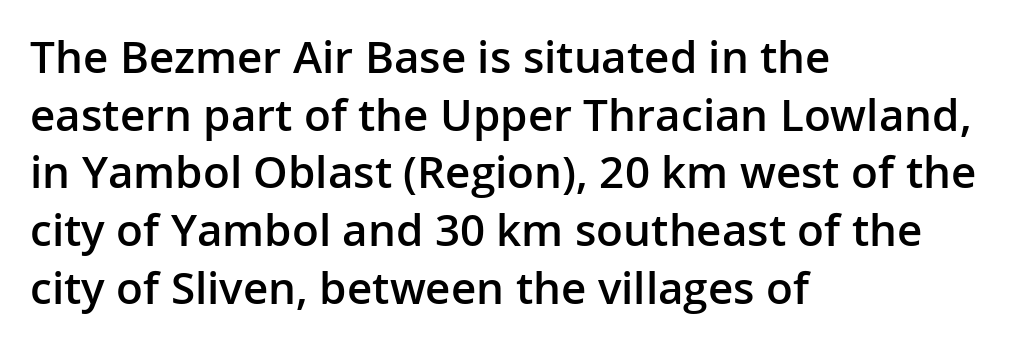
{"serif": "no", "italic": "no", "bold": "semi", "weight": "semibold", "width": "normal", "stroke_contrast": "low", "x_height": "medium", "monospaced": "no", "underline": "no", "align": "left", "line_spacing": "normal", "line_spacing_ratio": 1.31, "letter_spacing": "normal", "letter_spacing_em": 0.0, "glyph_px": 44}
